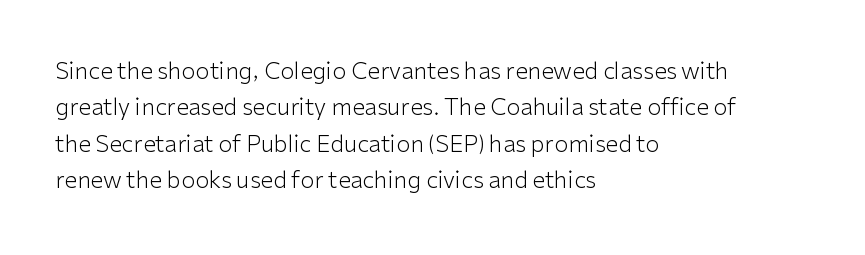
Q: Is the text bold? A: No.
Q: Is the text italic (slanted)? A: No, it is upright.
Q: Is the text underlined? A: No.
Q: How is the paragraph aligned? A: Left-aligned.
Q: Is the spacing between letters normal or unusually wide? A: Normal.
Q: Is the spacing between lines tight, normal or loose? A: Normal.
